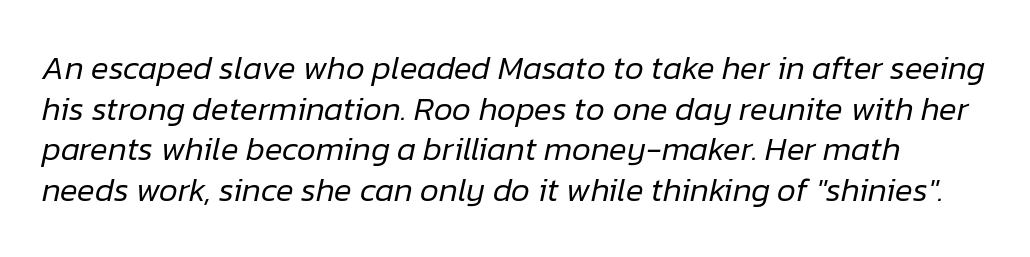
Q: Is the text bold? A: No.
Q: Is the text italic (slanted)? A: Yes, it leans right by about 12 degrees.
Q: Is the text underlined? A: No.
Q: Is the spacing between letters normal or unusually wide? A: Normal.
Q: Width (condensed, normal, or wide)? A: Normal.
Q: Stroke contrast? A: Low.
Q: x-height? A: Medium.
Q: Monospaced? A: No.
